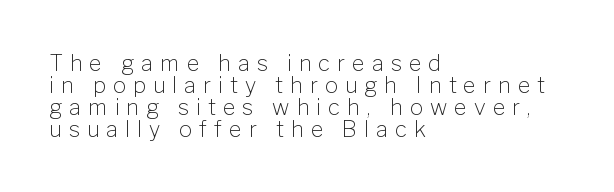
The image shows 22 px text type, upright; set left-aligned, tight line spacing (1.0x), unusually wide letter spacing (+0.32 em), not underlined.
